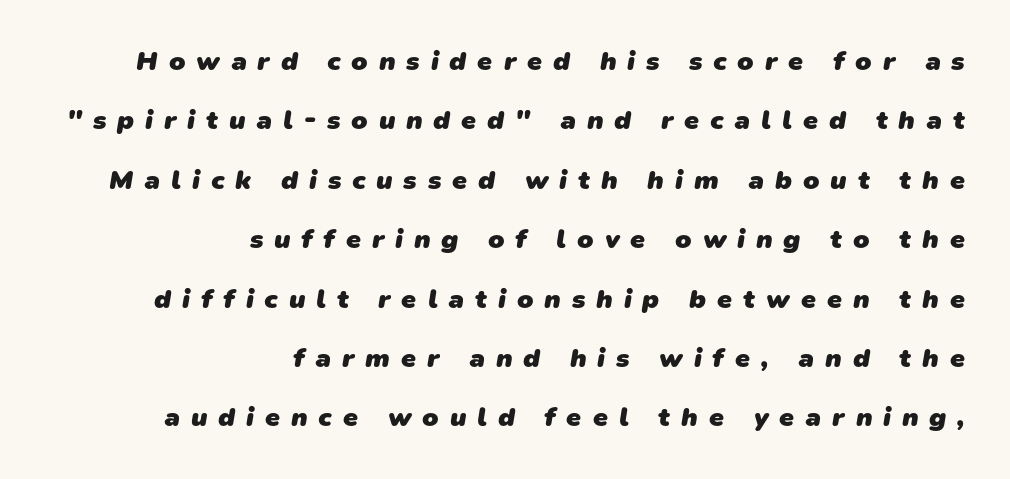
Q: Is the text bold? A: Yes.
Q: Is the text underlined? A: No.
Q: How is the paragraph aligned? A: Right-aligned.
Q: Is the spacing between letters normal or unusually wide? A: Unusually wide.
Q: Is the spacing between lines tight, normal or loose? A: Loose.
